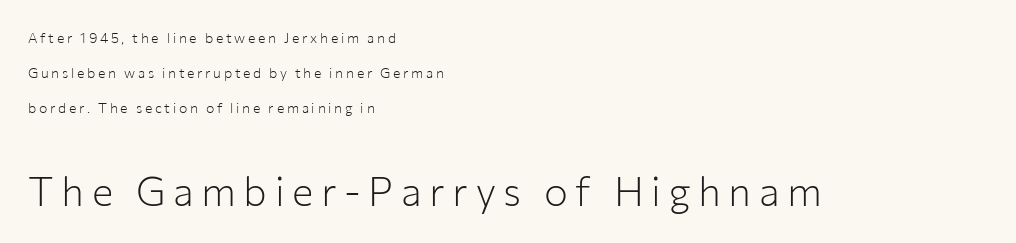
Q: Is the text bold? A: No.
Q: Is the text italic (slanted)? A: No, it is upright.
Q: Is the typeface a serif or a sans-serif typeface? A: Sans-serif.
Q: Is the text underlined? A: No.
Q: How is the paragraph aligned? A: Left-aligned.
Q: Is the spacing between lines tight, normal or loose? A: Loose.
Q: Which block of text is set in a larger size, the first (top) or the second (bottom)? A: The second (bottom) one.
Q: Width (condensed, normal, or wide)? A: Normal.
Q: Stroke contrast? A: Low.
Q: x-height? A: Medium.
Q: Monospaced? A: No.
